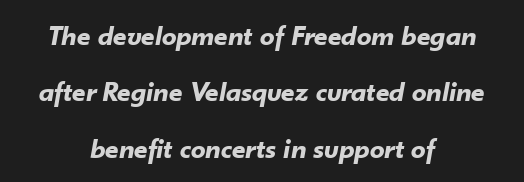
Q: Is the text bold? A: Yes.
Q: Is the text italic (slanted)? A: Yes, it leans right by about 10 degrees.
Q: Is the text underlined? A: No.
Q: How is the paragraph aligned? A: Centered.
Q: Is the spacing between letters normal or unusually wide? A: Normal.
Q: Is the spacing between lines tight, normal or loose? A: Loose.
Q: Width (condensed, normal, or wide)? A: Normal.
Q: Stroke contrast? A: Low.
Q: x-height? A: Small.
Q: Monospaced? A: No.
